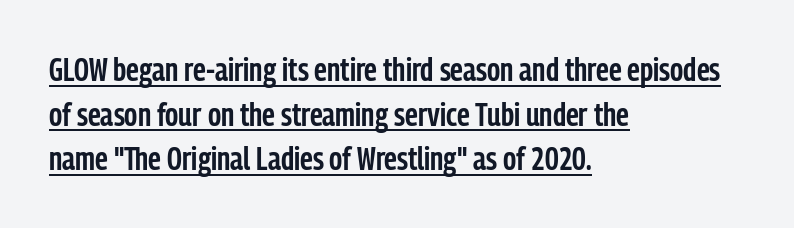
Q: Is the text bold? A: Semi-bold.
Q: Is the text italic (slanted)? A: No, it is upright.
Q: Is the typeface a serif or a sans-serif typeface? A: Sans-serif.
Q: Is the text underlined? A: Yes.
Q: How is the paragraph aligned? A: Left-aligned.
Q: Is the spacing between letters normal or unusually wide? A: Normal.
Q: Is the spacing between lines tight, normal or loose? A: Normal.
Q: Width (condensed, normal, or wide)? A: Condensed.
Q: Stroke contrast? A: Low.
Q: x-height? A: Medium.
Q: Monospaced? A: No.
